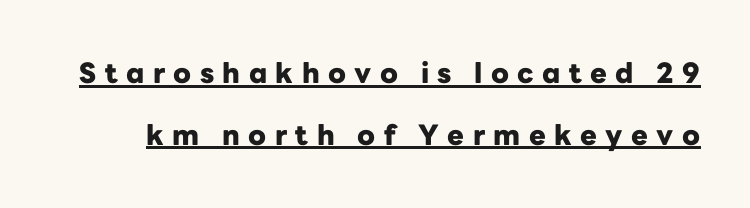
Varying glyph widths throughout — classic text-font behaviour. Designer's note — italics off, roman on. The passage shown has open, widely tracked lettering throughout. Glance below the letters and you will spot a drawn line.
